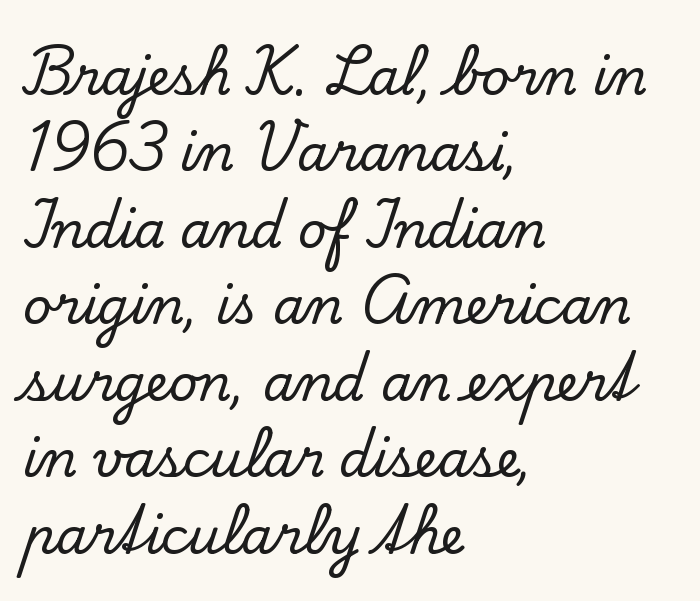
{"serif": "yes", "width": "normal", "stroke_contrast": "low", "x_height": "small", "monospaced": "no", "underline": "no", "align": "left", "line_spacing": "normal", "line_spacing_ratio": 1.53, "letter_spacing": "normal", "letter_spacing_em": 0.0, "glyph_px": 50}
